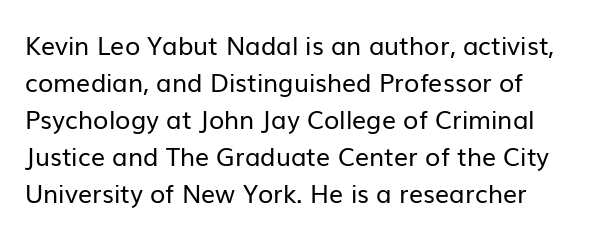
Q: Is the text bold? A: No.
Q: Is the text italic (slanted)? A: No, it is upright.
Q: Is the text underlined? A: No.
Q: Is the spacing between letters normal or unusually wide? A: Normal.
Q: Is the spacing between lines tight, normal or loose? A: Normal.
